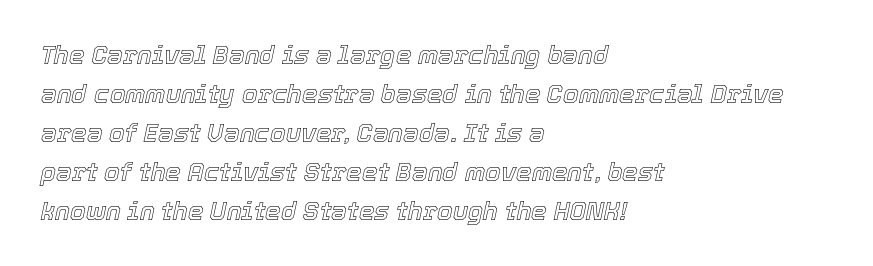
{"italic": "yes", "lean": "right", "slant_degrees": 12, "underline": "no", "align": "left", "line_spacing": "normal", "line_spacing_ratio": 1.56, "letter_spacing": "normal", "letter_spacing_em": 0.0, "glyph_px": 25}
